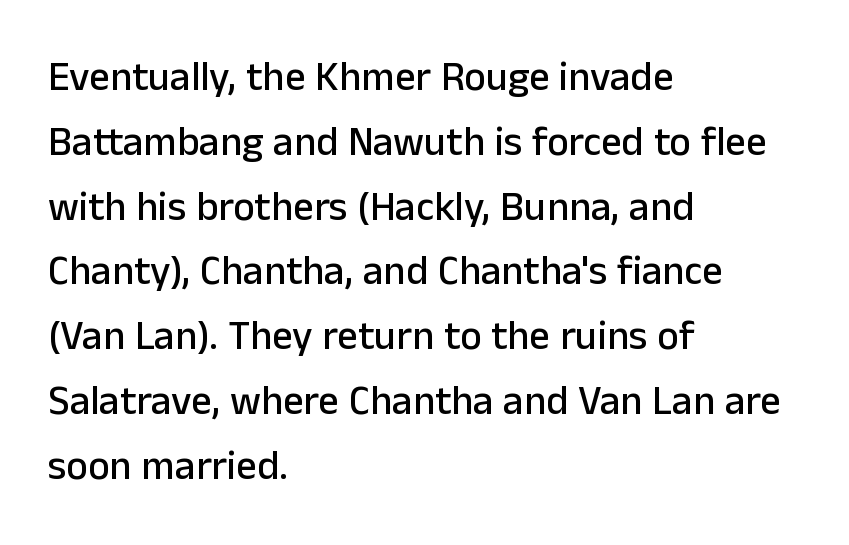
Visually the block forms a straight wall on the left and a jagged coastline on the right. Font category for this specimen: sans-serif. Unmarked baselines from the first word to the last. Notice how the stems are strictly vertical — no italics here. Looks like regular typesetting: each glyph gets only the width it needs. Between one letter and the next there's only the usual sliver of space.
